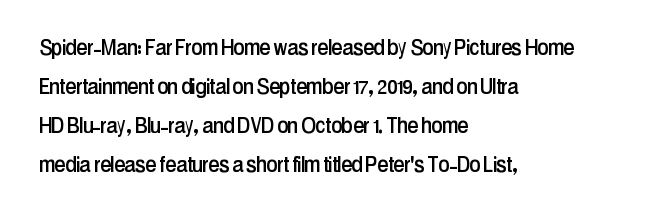
{"italic": "no", "underline": "no", "align": "left", "line_spacing": "normal", "line_spacing_ratio": 1.56, "letter_spacing": "normal", "letter_spacing_em": 0.0, "glyph_px": 25}
